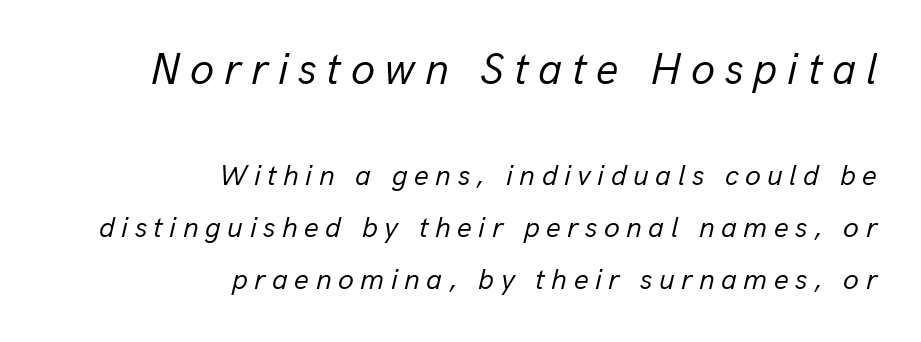
Decoration check: the copy has no underline. What stands out about the letter spacing? Its width — letters are far apart. Large over small — that's the arrangement of the two blocks here. Compared with a typical body face, this is equally light or lighter still.
